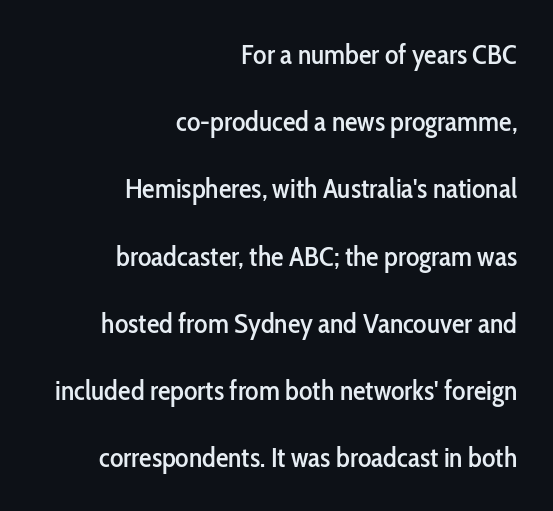
Q: Is the text italic (slanted)? A: No, it is upright.
Q: Is the typeface a serif or a sans-serif typeface? A: Sans-serif.
Q: Is the text underlined? A: No.
Q: How is the paragraph aligned? A: Right-aligned.
Q: Is the spacing between letters normal or unusually wide? A: Normal.
Q: Is the spacing between lines tight, normal or loose? A: Loose.
Q: Width (condensed, normal, or wide)? A: Condensed.
Q: Stroke contrast? A: Low.
Q: x-height? A: Medium.
Q: Monospaced? A: No.
